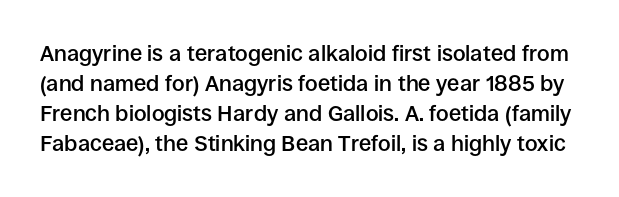
Type without underlining. A typesetter would mark this as roman, not italic. The vertical gap from one line to the next is medium. Tracking here is standard; glyphs follow each other at the usual distance. Stems and bowls a touch heavier than normal — semibold.
